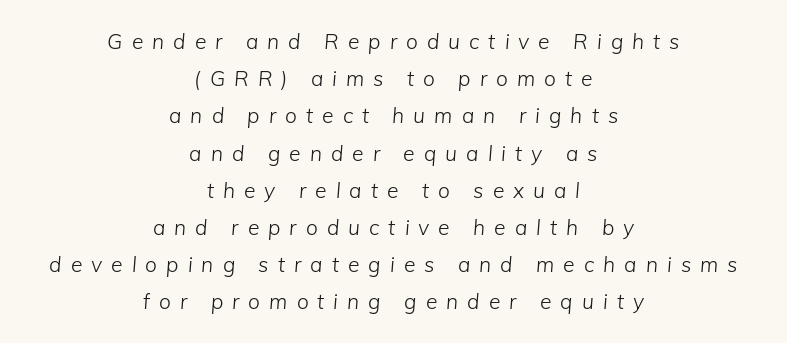
The image shows 21 px text type, italic (leaning right); set centered, line spacing 1.77x, unusually wide letter spacing (+0.43 em), not underlined.
